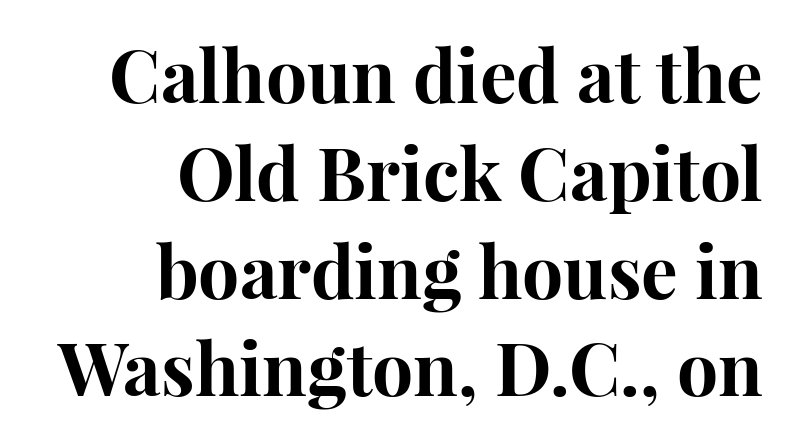
Q: Is the text bold? A: Yes.
Q: Is the text italic (slanted)? A: No, it is upright.
Q: Is the typeface a serif or a sans-serif typeface? A: Serif.
Q: Is the text underlined? A: No.
Q: How is the paragraph aligned? A: Right-aligned.
Q: Is the spacing between letters normal or unusually wide? A: Normal.
Q: Is the spacing between lines tight, normal or loose? A: Normal.
Q: Width (condensed, normal, or wide)? A: Normal.
Q: Stroke contrast? A: High.
Q: x-height? A: Medium.
Q: Monospaced? A: No.
